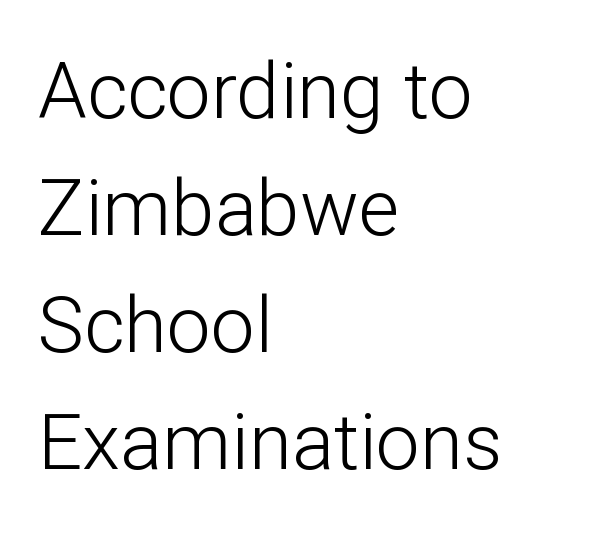
Q: Is the text bold? A: No.
Q: Is the text italic (slanted)? A: No, it is upright.
Q: Is the typeface a serif or a sans-serif typeface? A: Sans-serif.
Q: Is the text underlined? A: No.
Q: How is the paragraph aligned? A: Left-aligned.
Q: Is the spacing between letters normal or unusually wide? A: Normal.
Q: Is the spacing between lines tight, normal or loose? A: Normal.
Q: Width (condensed, normal, or wide)? A: Normal.
Q: Stroke contrast? A: Low.
Q: x-height? A: Medium.
Q: Monospaced? A: No.
